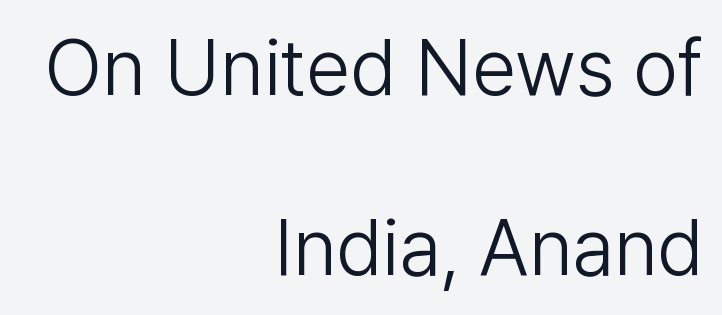
The image shows 79 px light sans-serif type, upright; set right-aligned, loose line spacing (2.28x), normal letter spacing, not underlined; low stroke contrast and a medium x-height.
